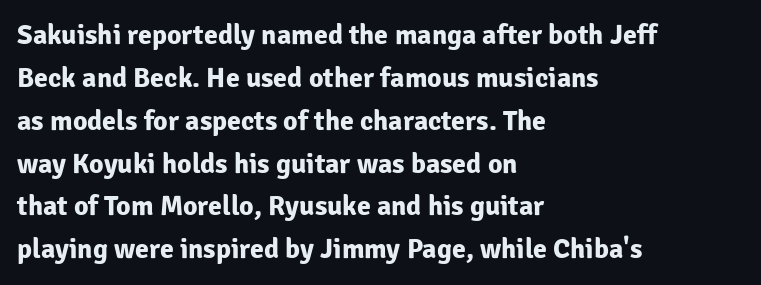
You can tell from the bare stems that sans-serif type was used. Note the varied advance widths — an 'i' is clearly narrower than an 'm'. Does the leading feel generous? No, just average. The passage shown has conventional tracking throughout. Each row of text sits above clean, open space. A roman cut, with each character standing at attention.
